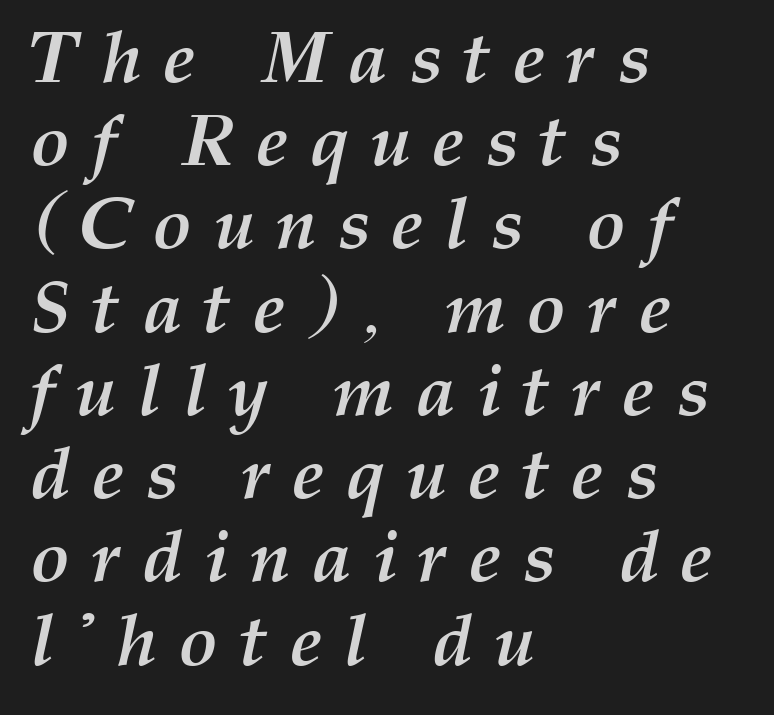
I'd describe the lettering as bold — thick and assertive. Caption: multi-line text, flush left, ragged right. The line texture is sparse and dotted thanks to wide tracking. Lines of text with bare space underneath.
